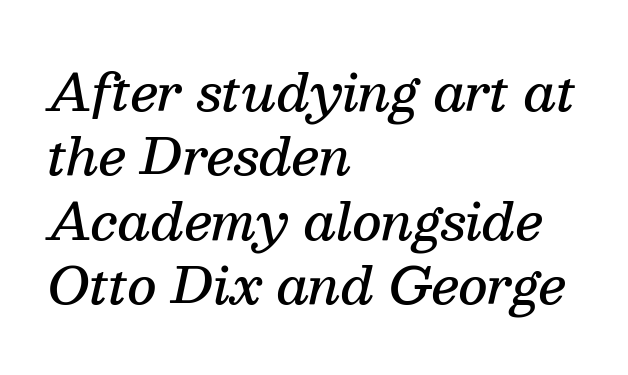
Words appear dense and cohesive because spacing is normal. The foot of each line stays bare and open. Does the copy run flush right? No — it runs flush left. Character widths vary here, with narrow letters taking less room than wide ones. Little horizontal feet cap the strokes, marking this as serif type. Weight check: semibold — heavier than regular, not quite bold.
